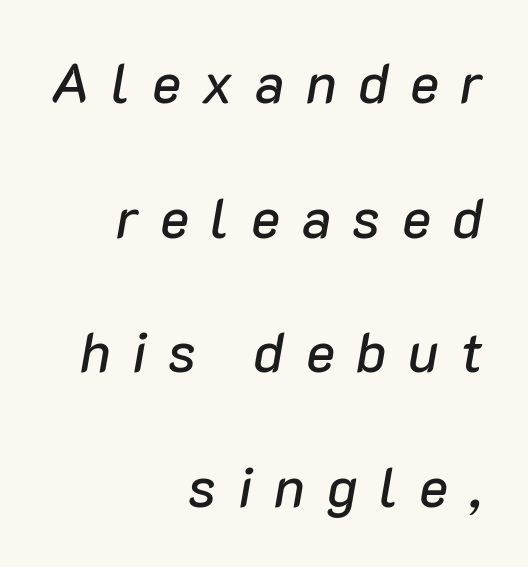
Compared with typical paragraphs, the rows here are farther apart. The text block is weighted toward the right margin, trailing off unevenly leftward. A typesetter would call this heavily tracked-out type. Italic: yes, the glyphs are oblique.
